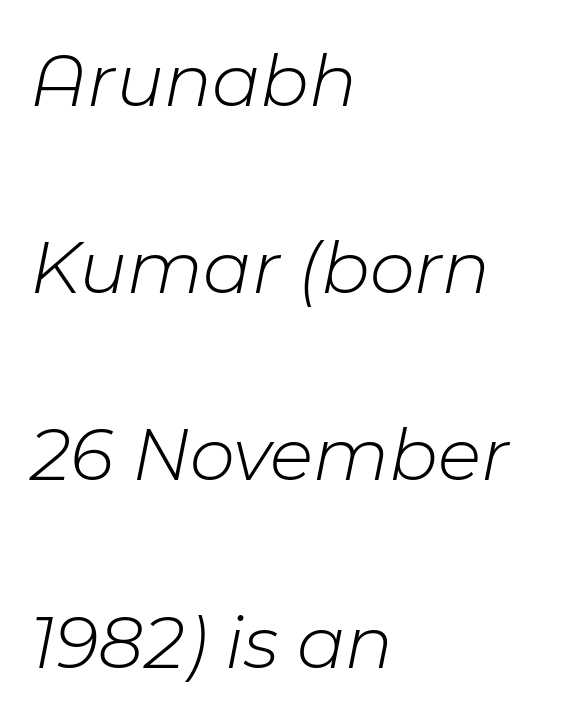
The image shows 78 px light type, italic (leaning right); set left-aligned, loose line spacing (2.4x), normal letter spacing, not underlined; low stroke contrast and a medium x-height.
